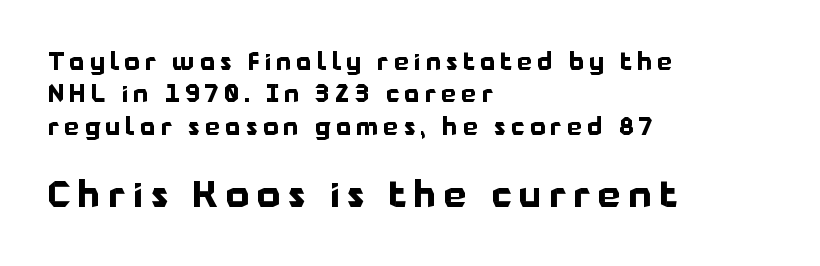
The image shows 36 px bold sans-serif type, upright; set left-aligned, normal line spacing (1.35x), unusually wide letter spacing (+0.22 em), not underlined; the second (bottom) block is 1.5x larger; low stroke contrast and a medium x-height.
